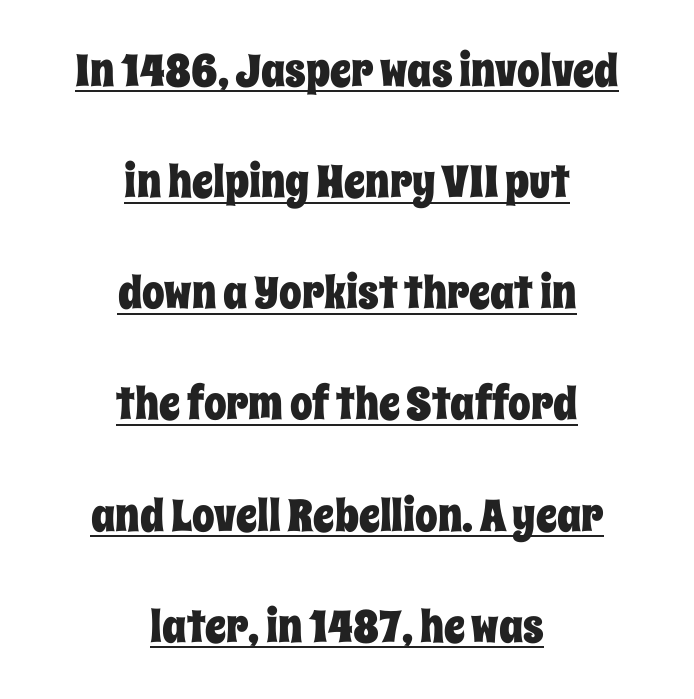
Q: Is the text italic (slanted)? A: No, it is upright.
Q: Is the text underlined? A: Yes.
Q: How is the paragraph aligned? A: Centered.
Q: Is the spacing between letters normal or unusually wide? A: Normal.
Q: Is the spacing between lines tight, normal or loose? A: Loose.
Q: Width (condensed, normal, or wide)? A: Condensed.
Q: Stroke contrast? A: Low.
Q: x-height? A: Large.
Q: Monospaced? A: No.
